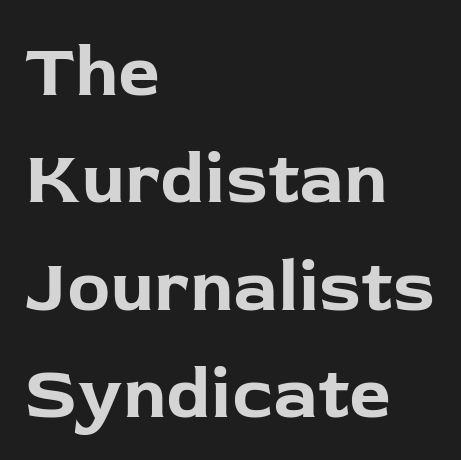
Q: Is the text bold? A: Yes.
Q: Is the text italic (slanted)? A: No, it is upright.
Q: Is the typeface a serif or a sans-serif typeface? A: Sans-serif.
Q: Is the text underlined? A: No.
Q: How is the paragraph aligned? A: Left-aligned.
Q: Is the spacing between letters normal or unusually wide? A: Normal.
Q: Is the spacing between lines tight, normal or loose? A: Normal.
Q: Width (condensed, normal, or wide)? A: Normal.
Q: Stroke contrast? A: Low.
Q: x-height? A: Medium.
Q: Monospaced? A: No.
